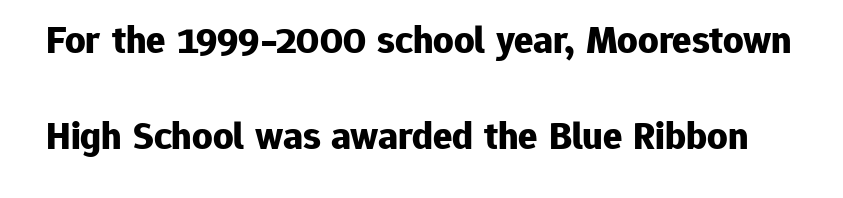
{"serif": "no", "italic": "no", "bold": "yes", "weight": "bold", "width": "normal", "stroke_contrast": "low", "x_height": "medium", "monospaced": "no", "underline": "no", "line_spacing": "loose", "line_spacing_ratio": 2.4, "letter_spacing": "normal", "letter_spacing_em": 0.0, "glyph_px": 40}
